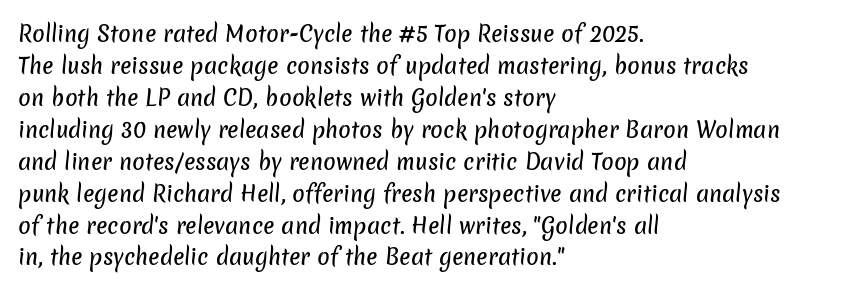
The image shows 21 px text type; set left-aligned, normal line spacing (1.52x), normal letter spacing, not underlined.
